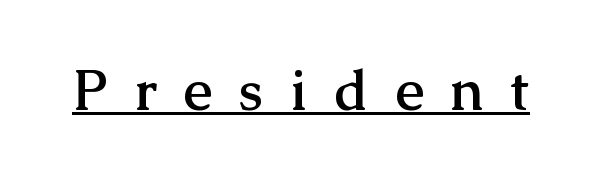
What kind of face is this? One with serifs. A baseline rule has been typeset under these characters. These lines are rendered in a variable-pitch font. Caption: bold face, heavy strokes. Italic? Not at all — the glyphs are vertical.
